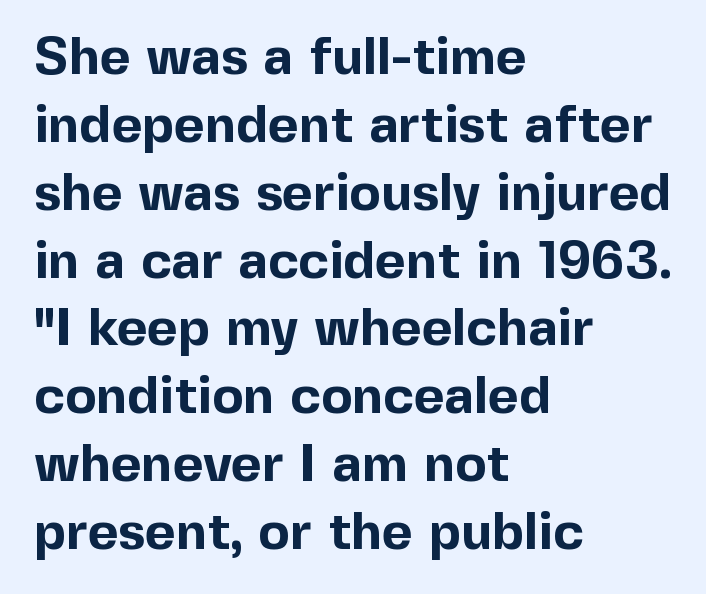
Q: Is the text bold? A: Yes.
Q: Is the text italic (slanted)? A: No, it is upright.
Q: Is the typeface a serif or a sans-serif typeface? A: Sans-serif.
Q: Is the text underlined? A: No.
Q: How is the paragraph aligned? A: Left-aligned.
Q: Is the spacing between letters normal or unusually wide? A: Normal.
Q: Is the spacing between lines tight, normal or loose? A: Normal.
Q: Width (condensed, normal, or wide)? A: Normal.
Q: x-height? A: Medium.
Q: Monospaced? A: No.
